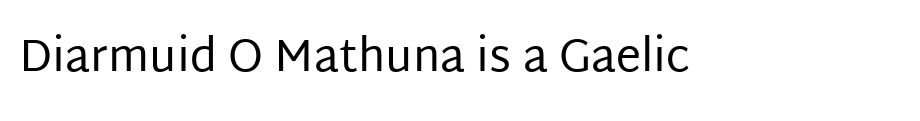
{"serif": "no", "italic": "no", "bold": "no", "weight": "regular", "width": "normal", "stroke_contrast": "low", "x_height": "large", "monospaced": "no", "underline": "no", "letter_spacing": "normal", "letter_spacing_em": 0.0, "glyph_px": 45}
